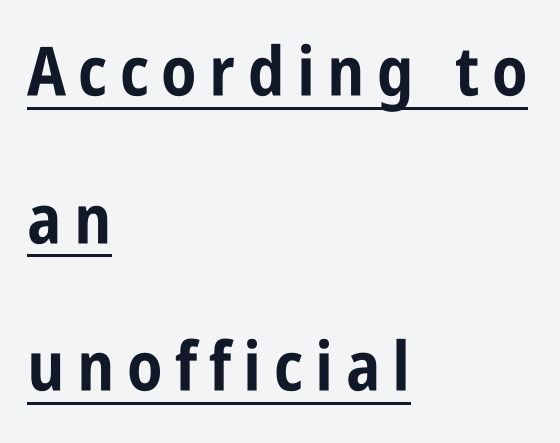
Q: Is the text bold? A: Yes.
Q: Is the text italic (slanted)? A: No, it is upright.
Q: Is the typeface a serif or a sans-serif typeface? A: Sans-serif.
Q: Is the text underlined? A: Yes.
Q: How is the paragraph aligned? A: Left-aligned.
Q: Is the spacing between lines tight, normal or loose? A: Loose.
Q: Width (condensed, normal, or wide)? A: Condensed.
Q: Stroke contrast? A: Low.
Q: x-height? A: Large.
Q: Monospaced? A: No.
